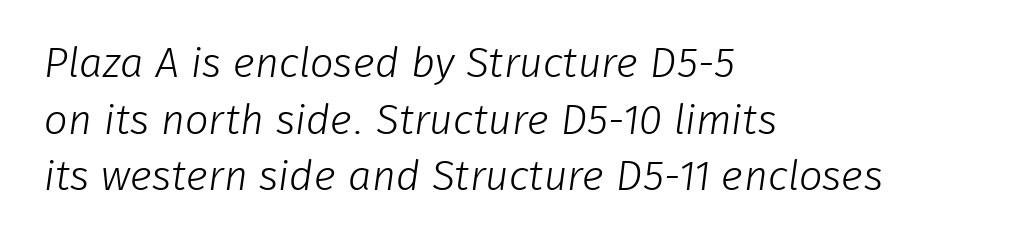
Q: Is the text bold? A: No.
Q: Is the typeface a serif or a sans-serif typeface? A: Sans-serif.
Q: Is the text underlined? A: No.
Q: How is the paragraph aligned? A: Left-aligned.
Q: Is the spacing between letters normal or unusually wide? A: Normal.
Q: Is the spacing between lines tight, normal or loose? A: Normal.
Q: Width (condensed, normal, or wide)? A: Normal.
Q: Stroke contrast? A: Low.
Q: x-height? A: Medium.
Q: Monospaced? A: No.
